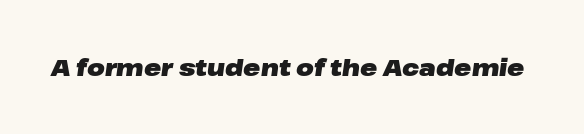
The image shows 23 px bold type, italic (leaning right); set normal letter spacing, not underlined.
